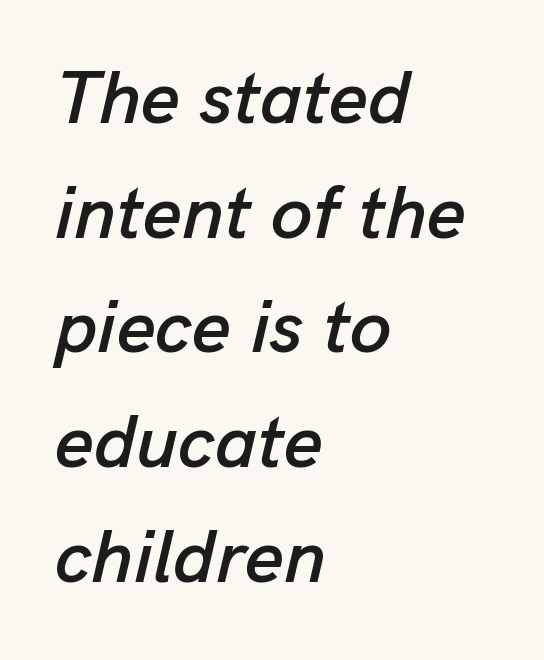
Q: Is the text italic (slanted)? A: Yes, it leans right by about 13 degrees.
Q: Is the text underlined? A: No.
Q: How is the paragraph aligned? A: Left-aligned.
Q: Is the spacing between letters normal or unusually wide? A: Normal.
Q: Is the spacing between lines tight, normal or loose? A: Normal.
Q: Width (condensed, normal, or wide)? A: Normal.
Q: Stroke contrast? A: Low.
Q: x-height? A: Medium.
Q: Monospaced? A: No.
